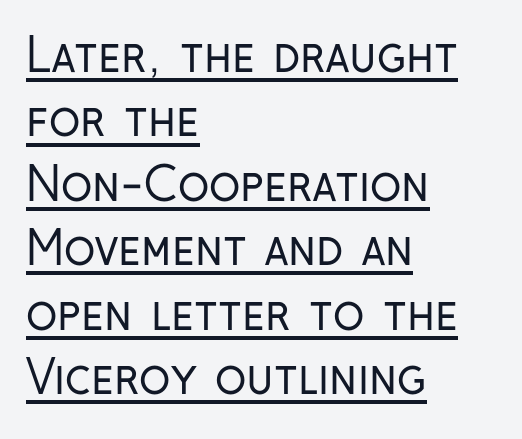
The image shows 46 px regular-weight, condensed sans-serif type, upright; set left-aligned, normal line spacing (1.4x), normal letter spacing, underlined; low stroke contrast and a medium x-height.
